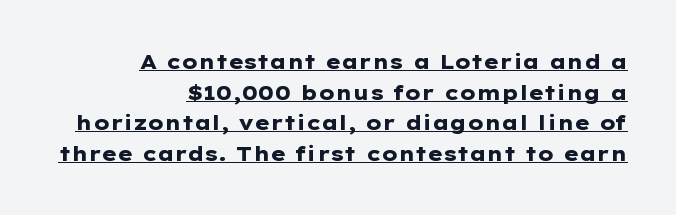
Q: Is the text bold? A: Yes.
Q: Is the text italic (slanted)? A: No, it is upright.
Q: Is the text underlined? A: Yes.
Q: How is the paragraph aligned? A: Right-aligned.
Q: Is the spacing between letters normal or unusually wide? A: Normal.
Q: Is the spacing between lines tight, normal or loose? A: Normal.
